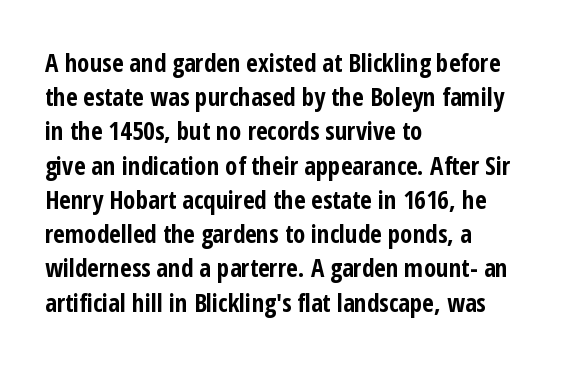
The image shows 25 px bold type, upright; set left-aligned, normal line spacing (1.37x), normal letter spacing, not underlined.
